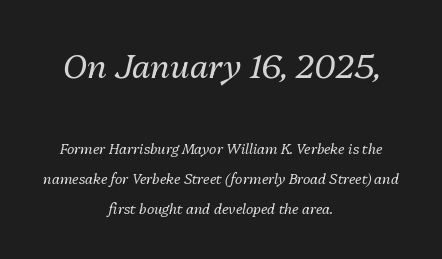
{"italic": "yes", "lean": "right", "slant_degrees": 13, "bold": "no", "weight": "regular", "width": "normal", "stroke_contrast": "medium", "x_height": "medium", "monospaced": "no", "underline": "no", "align": "center", "line_spacing": "loose", "line_spacing_ratio": 2.16, "letter_spacing": "normal", "letter_spacing_em": 0.0, "larger_block": "first", "size_ratio": 2.36, "glyph_px": 33}
